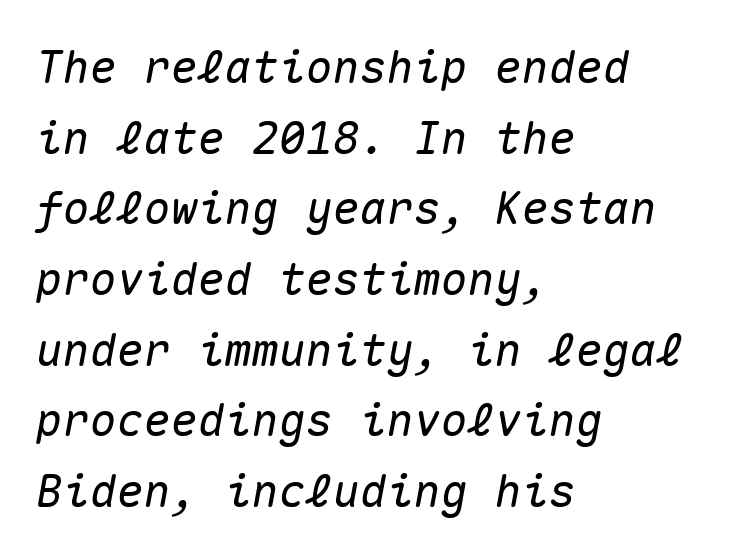
Reading down the block, your eye returns to a fixed left position each line. Tall strokes in this sample are angled rather than plumb. Check the space under the baseline: it is left empty. Each word holds together tightly as a unit, with standard inter-letter gaps. Regarding leading, the lines here are spaced in the standard way. Spacing verdict: monospaced, one width for all characters.
